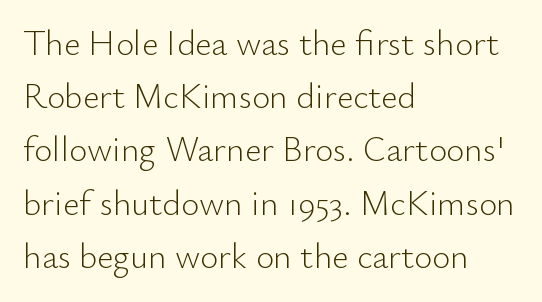
Words appear dense and cohesive because spacing is normal. Notice how the passage keeps a crisp vertical edge on the left only. These lines sit exactly where default settings would place them. Descenders are the only things crossing below the line. The letters stand straight up with perfectly vertical stems.
